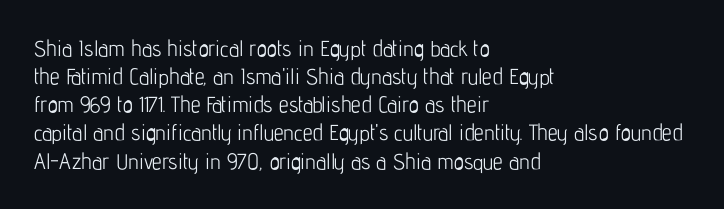
The image shows 22 px text type, upright; set left-aligned, normal line spacing (1.28x), normal letter spacing, not underlined.
